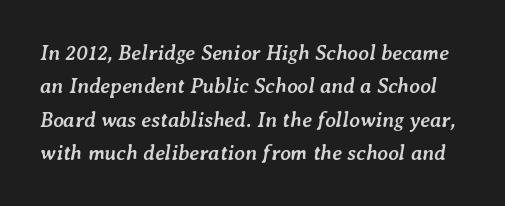
The image shows 21 px bold type, italic (leaning right); set normal line spacing (1.59x), normal letter spacing, not underlined.
